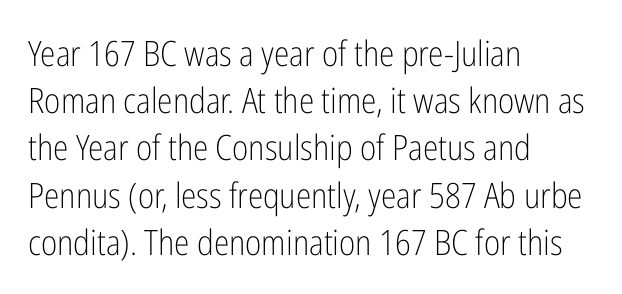
The image shows 35 px light, condensed sans-serif type, upright; set left-aligned, normal line spacing (1.35x), normal letter spacing, not underlined; low stroke contrast and a medium x-height.
